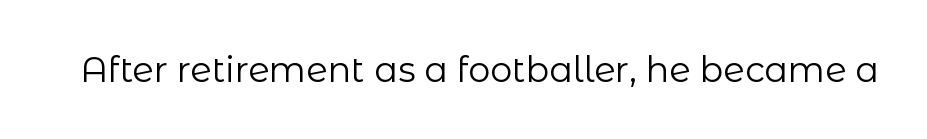
The image shows 35 px regular-weight sans-serif type, upright; set normal letter spacing, not underlined; low stroke contrast and a medium x-height.
